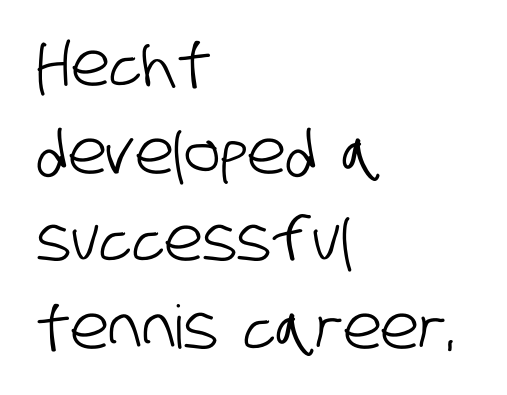
A sans-serif font was chosen for this passage. Normally led — the rows are evenly, conventionally spaced. Spacing verdict: proportional, widths tailored to each character. Caption: multi-line text, flush left, ragged right. Descender tails drop into unmarked territory.
